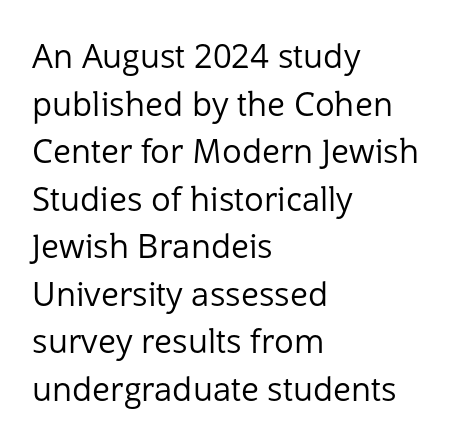
Examine the stroke ends and you'll find no serifs. You could call the tracking neutral — neither tight nor loose. Looks like regular typesetting: each glyph gets only the width it needs. The strokes carry an ordinary text weight at most. The lettering holds an erect, upright posture throughout. In terms of leading, this rendering sits right in the middle.
